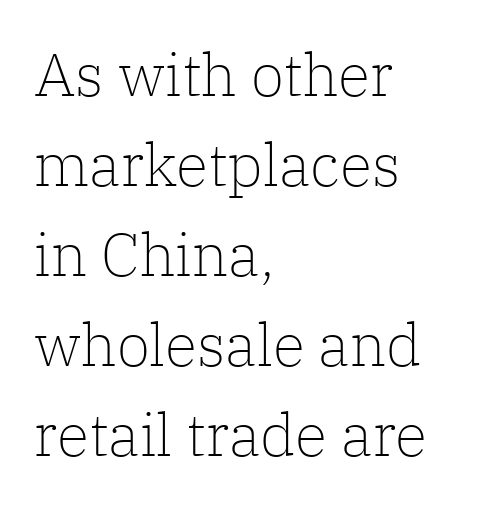
The image shows 60 px light serif type, upright; set left-aligned, normal line spacing (1.5x), normal letter spacing, not underlined; low stroke contrast and a medium x-height.
